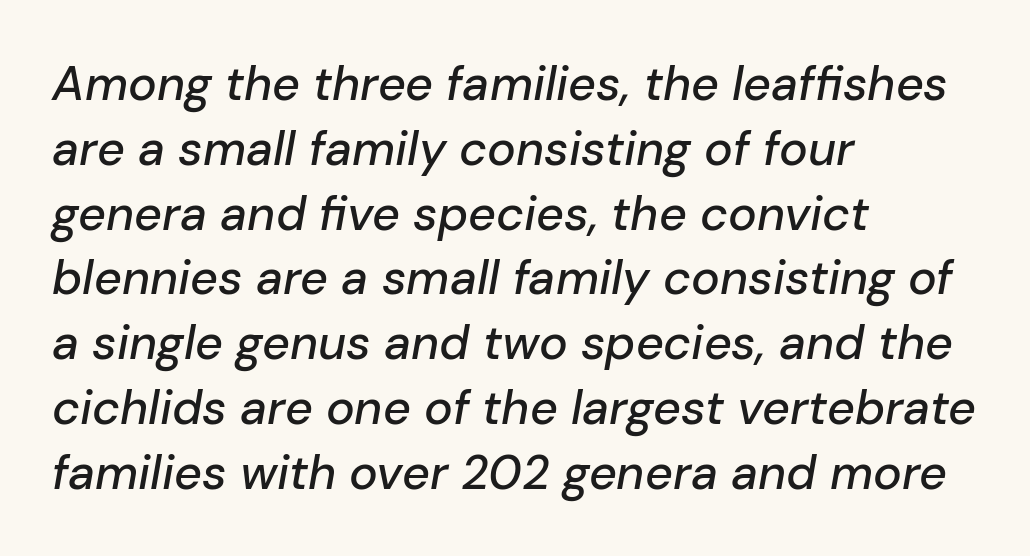
The area under the type is left untouched. Compared with a centered layout, this one pins lines to the left instead. Designer's note — italics engaged. Tracking value appears to be zero — textbook default spacing. Notice how descenders clear the ascenders below comfortably — that's standard leading.
